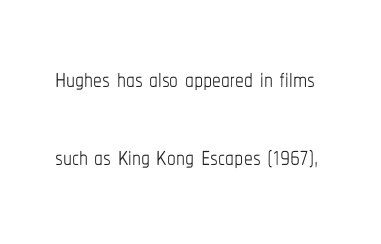
Q: Is the text bold? A: No.
Q: Is the text italic (slanted)? A: No, it is upright.
Q: Is the text underlined? A: No.
Q: Is the spacing between letters normal or unusually wide? A: Normal.
Q: Is the spacing between lines tight, normal or loose? A: Loose.
Q: Width (condensed, normal, or wide)? A: Condensed.
Q: Stroke contrast? A: Low.
Q: x-height? A: Medium.
Q: Monospaced? A: No.
